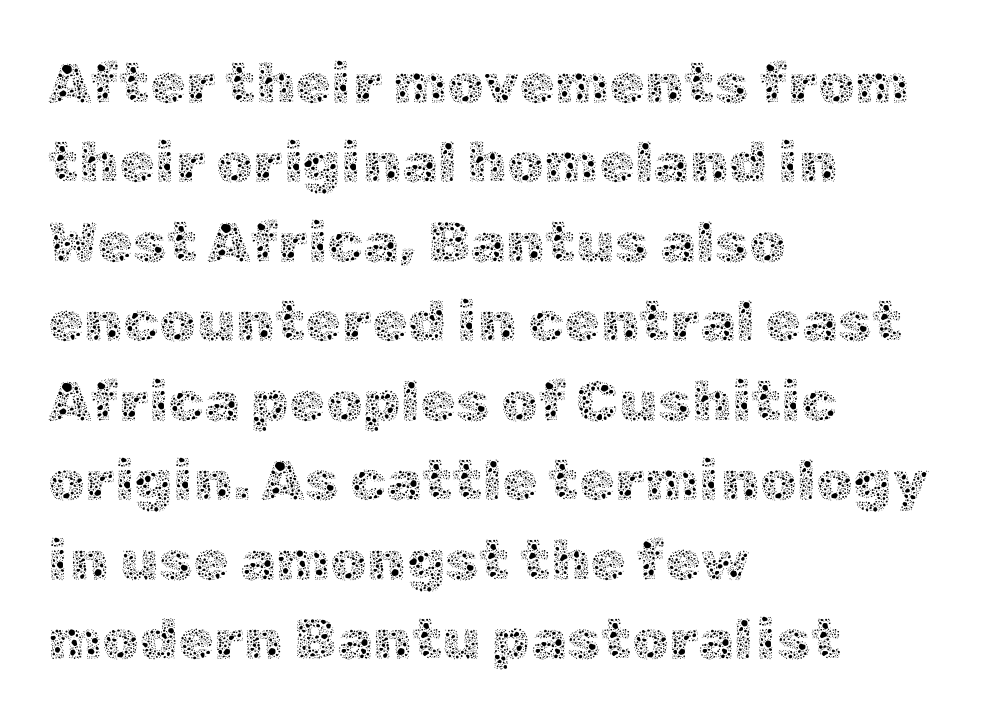
{"italic": "no", "bold": "no", "weight": "thin", "width": "normal", "x_height": "medium", "monospaced": "no", "underline": "no", "align": "left", "line_spacing": "normal", "line_spacing_ratio": 1.37, "letter_spacing": "normal", "letter_spacing_em": 0.0, "glyph_px": 58}
